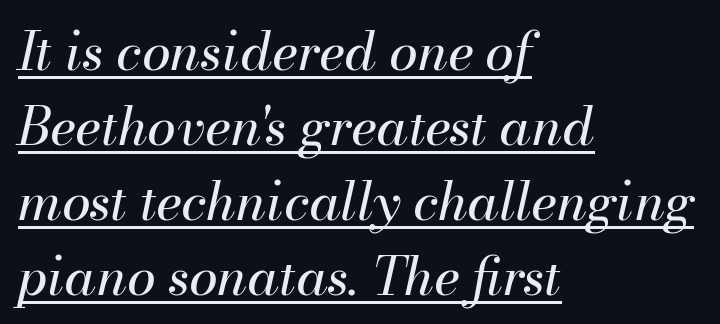
Varying glyph widths throughout — classic text-font behaviour. The rendering uses the underline text-decoration. Does extra space separate the letters? No, they use regular spacing. Teacher's note: observe the even left margin — that is flush-left alignment. Would a proofreader flag this as italicized? Yes. Notice how descenders clear the ascenders below comfortably — that's standard leading.
